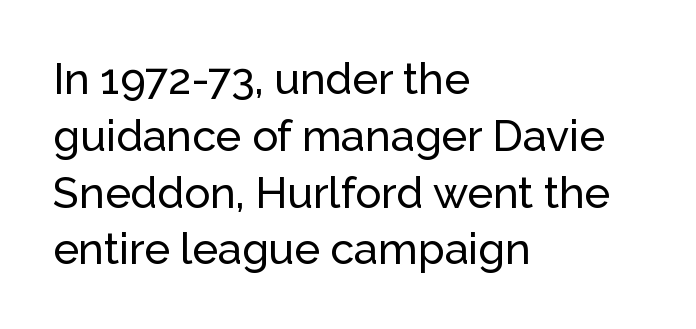
The rendering uses natural spacing where letterforms have individual widths. This is roman type, the default non-slanted kind. Line starts are locked; line ends wander. I'd call this a sans setting — the letters go barefoot. Quick note: underline off.
